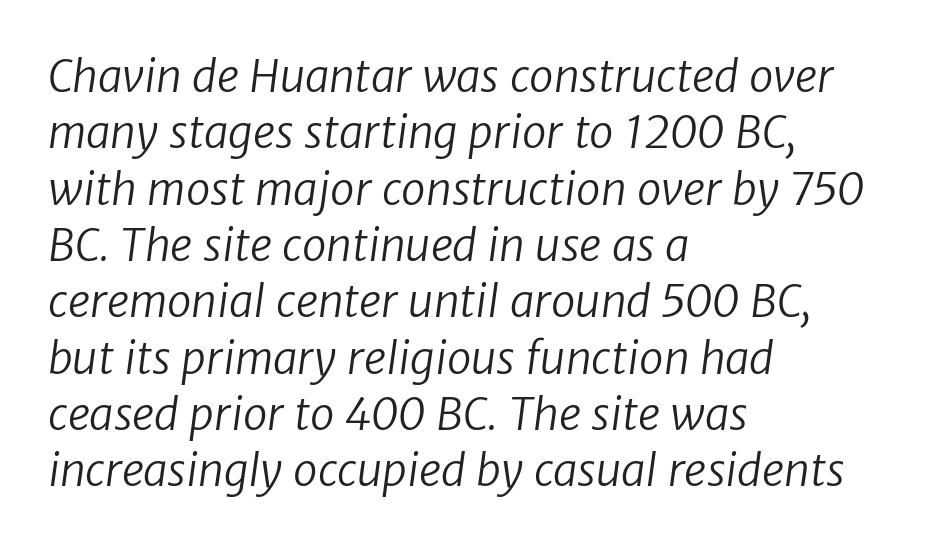
The image shows 44 px regular-weight sans-serif type; set left-aligned, normal line spacing (1.28x), normal letter spacing, not underlined; low stroke contrast and a medium x-height.
